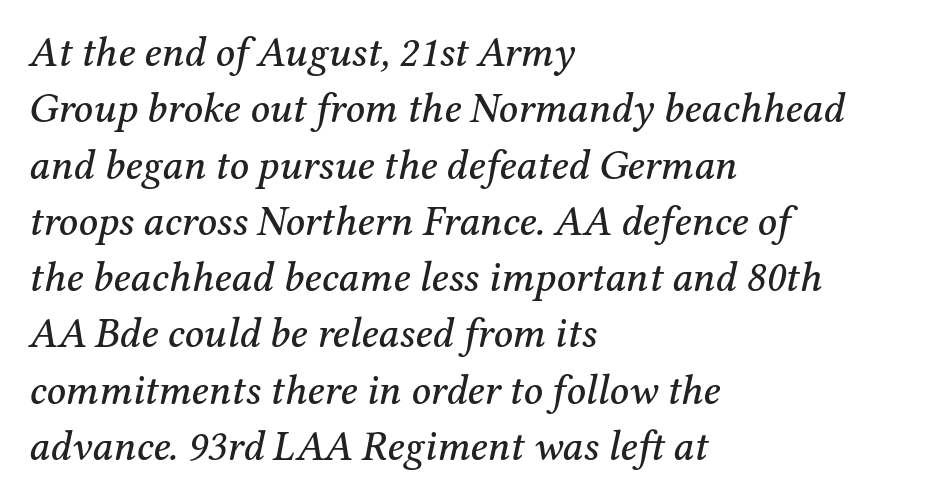
{"serif": "yes", "italic": "yes", "lean": "right", "slant_degrees": 12, "width": "normal", "stroke_contrast": "medium", "x_height": "medium", "monospaced": "no", "underline": "no", "align": "left", "line_spacing": "normal", "line_spacing_ratio": 1.34, "letter_spacing": "normal", "letter_spacing_em": 0.0, "glyph_px": 42}
